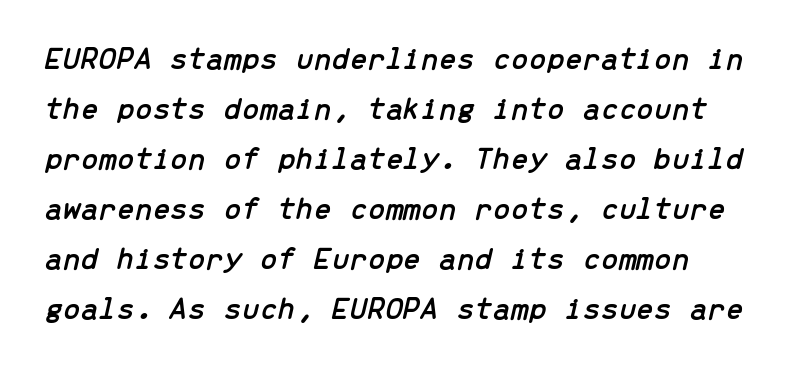
The image shows 32 px text type, italic (leaning right), monospaced; set left-aligned, normal line spacing (1.56x), normal letter spacing, not underlined; low stroke contrast and a medium x-height.
